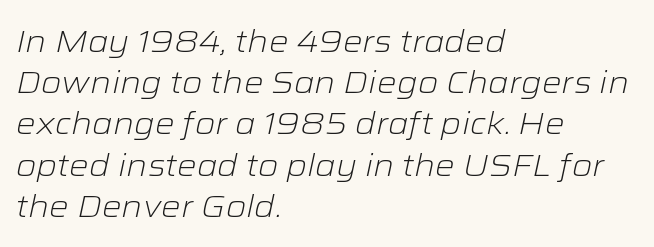
Q: Is the text bold? A: No.
Q: Is the text italic (slanted)? A: Yes, it leans right by about 12 degrees.
Q: Is the text underlined? A: No.
Q: How is the paragraph aligned? A: Left-aligned.
Q: Is the spacing between letters normal or unusually wide? A: Normal.
Q: Is the spacing between lines tight, normal or loose? A: Normal.
Q: Width (condensed, normal, or wide)? A: Wide.
Q: Stroke contrast? A: Low.
Q: x-height? A: Medium.
Q: Monospaced? A: No.
